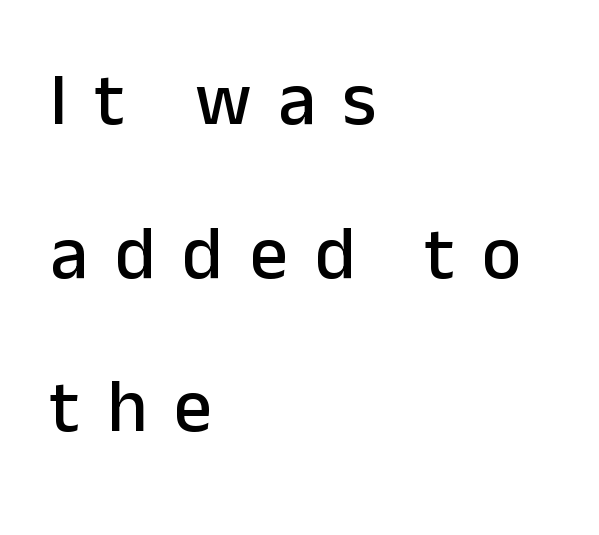
Q: Is the text italic (slanted)? A: No, it is upright.
Q: Is the typeface a serif or a sans-serif typeface? A: Sans-serif.
Q: Is the text underlined? A: No.
Q: How is the paragraph aligned? A: Left-aligned.
Q: Is the spacing between letters normal or unusually wide? A: Unusually wide.
Q: Is the spacing between lines tight, normal or loose? A: Loose.
Q: Width (condensed, normal, or wide)? A: Normal.
Q: Stroke contrast? A: Low.
Q: x-height? A: Medium.
Q: Monospaced? A: No.
